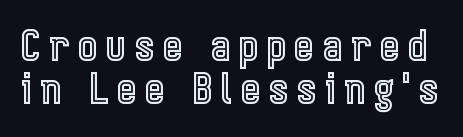
Rule under the text: the space is simply empty. Loose tracking; the words dissolve into strings of separated letters. Is this a fixed-width face? No — the glyphs have proportional, varying widths. Ordinary non-slanted type is in use. Successive baselines arrive quickly, one right under another.
